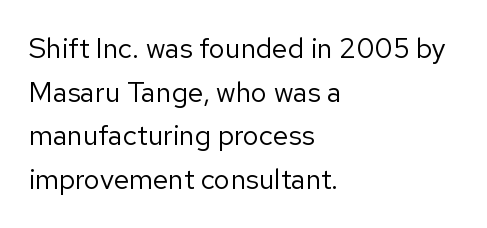
The image shows 28 px regular-weight sans-serif type, upright; set left-aligned, normal line spacing (1.56x), normal letter spacing, not underlined; low stroke contrast and a medium x-height.
